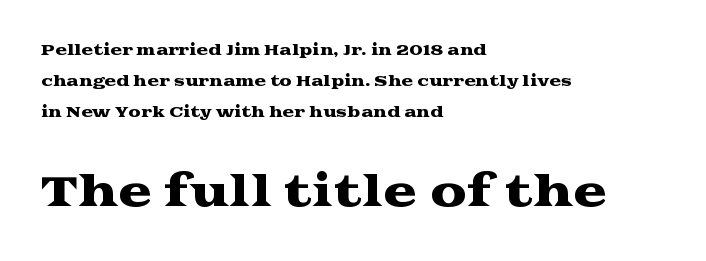
The image shows 41 px wide serif type, upright; set left-aligned, loose line spacing (2.22x), normal letter spacing, not underlined; the second (bottom) block is 2.93x larger; medium stroke contrast and a medium x-height.
